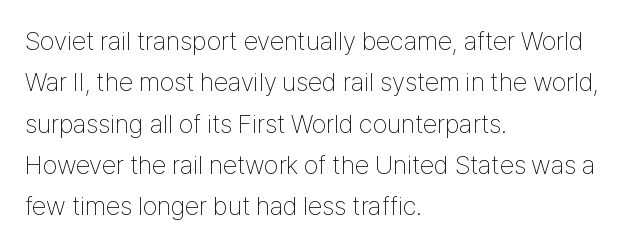
Q: Is the text bold? A: No.
Q: Is the text italic (slanted)? A: No, it is upright.
Q: Is the text underlined? A: No.
Q: How is the paragraph aligned? A: Left-aligned.
Q: Is the spacing between letters normal or unusually wide? A: Normal.
Q: Is the spacing between lines tight, normal or loose? A: Normal.
